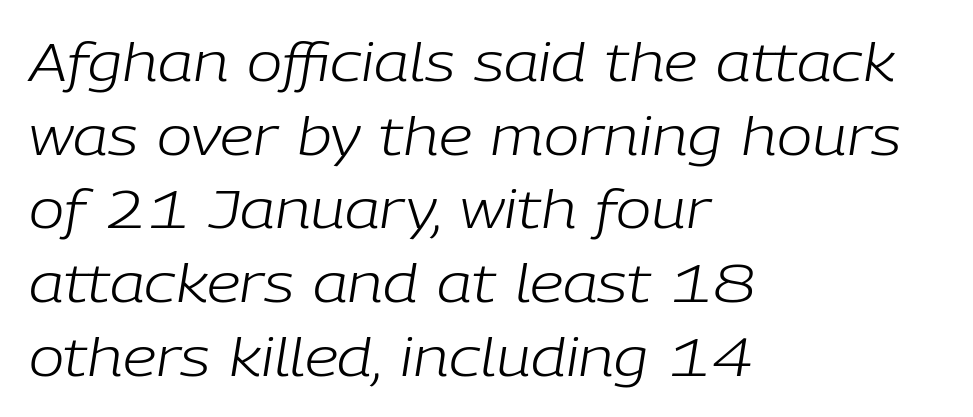
Q: Is the text bold? A: No.
Q: Is the text italic (slanted)? A: Yes, it leans right by about 9 degrees.
Q: Is the text underlined? A: No.
Q: How is the paragraph aligned? A: Left-aligned.
Q: Is the spacing between letters normal or unusually wide? A: Normal.
Q: Is the spacing between lines tight, normal or loose? A: Normal.
Q: Width (condensed, normal, or wide)? A: Normal.
Q: Stroke contrast? A: Low.
Q: x-height? A: Medium.
Q: Monospaced? A: No.
